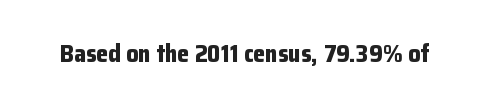
Q: Is the text bold? A: Yes.
Q: Is the text italic (slanted)? A: No, it is upright.
Q: Is the text underlined? A: No.
Q: Is the spacing between letters normal or unusually wide? A: Normal.
